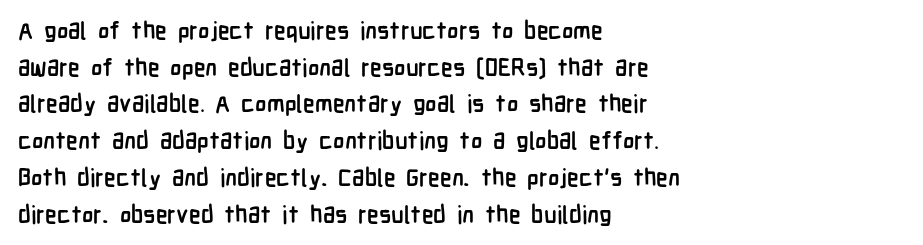
A typesetter would call this zero additional tracking. The letters stand upright; this is a roman face. Regular leading. The passage is arranged the way most books set body copy — flush left. Rule under the text: the space is simply empty. Strokes here are thick enough to call this a true bold.
